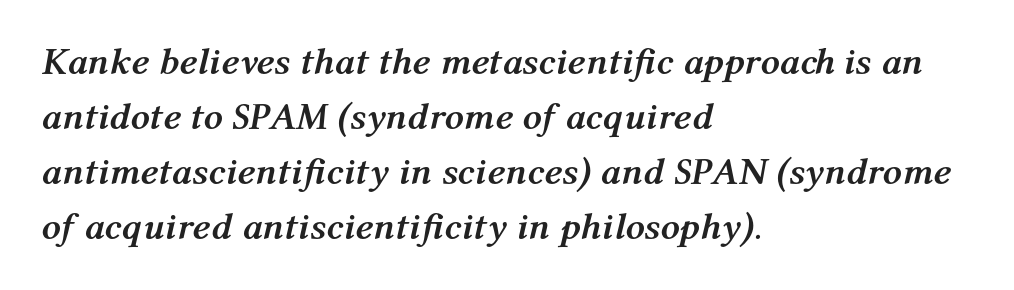
{"italic": "yes", "lean": "right", "slant_degrees": 12, "bold": "yes", "weight": "semibold", "width": "normal", "stroke_contrast": "medium", "x_height": "medium", "monospaced": "no", "underline": "no", "align": "left", "line_spacing": "normal", "line_spacing_ratio": 1.45, "letter_spacing": "normal", "letter_spacing_em": 0.0, "glyph_px": 38}
